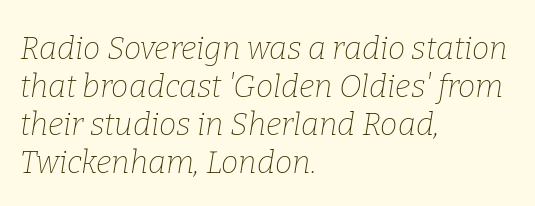
The image shows 31 px thin serif type, italic (leaning right); set left-aligned, line spacing 1.23x, normal letter spacing, not underlined; low stroke contrast and a medium x-height.
